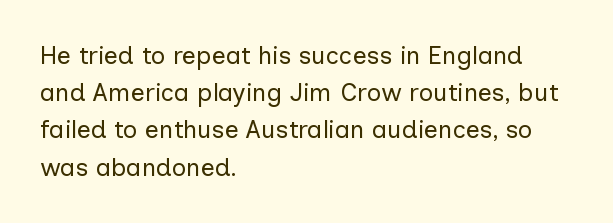
{"italic": "no", "bold": "no", "underline": "no", "align": "left", "line_spacing": "normal", "line_spacing_ratio": 1.49, "letter_spacing": "normal", "letter_spacing_em": 0.0, "glyph_px": 25}
